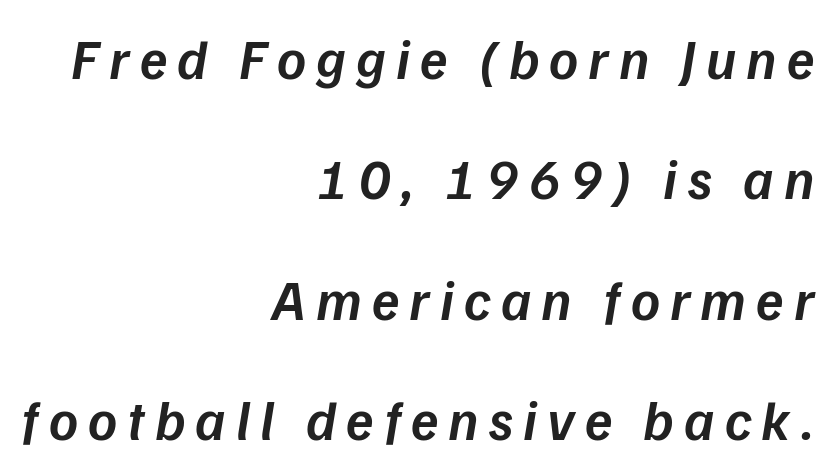
All the whitespace from short lines collects on the left. Firm but not heavy-handed strokes: this text is semibold. Reading down the column, the eye jumps a long way to each next line. The area under the type is left untouched. This sample has the flowing, uneven cadence of proportional lettering. This sample uses an oblique cut, with every glyph tilted off the vertical.
